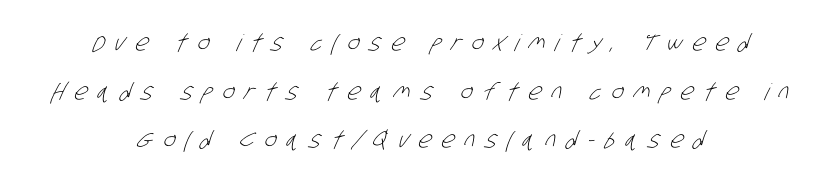
Bold? No — there's no thickening of the strokes. Loosely led — the rows are spread out. Each row of text sits above clean, open space. Display-style spreading of the glyphs; the letterfit is very open. A centered setting, common on invitations and titles, is used for this passage.
